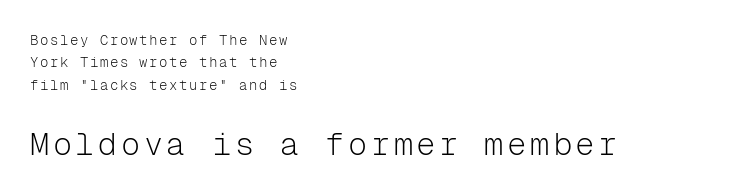
{"serif": "no", "italic": "no", "bold": "no", "weight": "light", "width": "normal", "stroke_contrast": "low", "x_height": "medium", "monospaced": "yes", "underline": "no", "align": "left", "line_spacing": "normal", "line_spacing_ratio": 1.59, "larger_block": "second", "size_ratio": 2.29, "glyph_px": 32}
